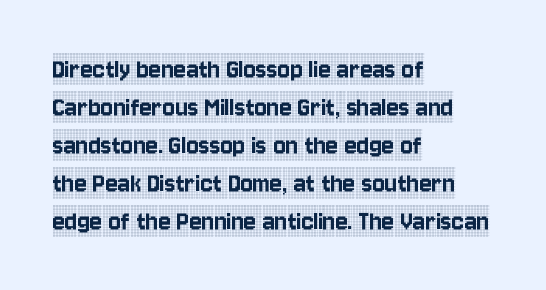
{"serif": "yes", "italic": "no", "width": "condensed", "x_height": "large", "monospaced": "no", "underline": "no", "align": "left", "line_spacing": "normal", "line_spacing_ratio": 1.31, "letter_spacing": "normal", "letter_spacing_em": 0.0, "glyph_px": 29}
